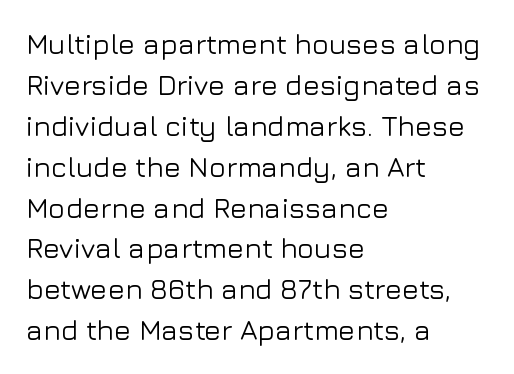
{"serif": "no", "italic": "no", "width": "normal", "stroke_contrast": "low", "x_height": "medium", "monospaced": "no", "underline": "no", "align": "left", "line_spacing": "normal", "line_spacing_ratio": 1.46, "letter_spacing": "normal", "letter_spacing_em": 0.0, "glyph_px": 28}
